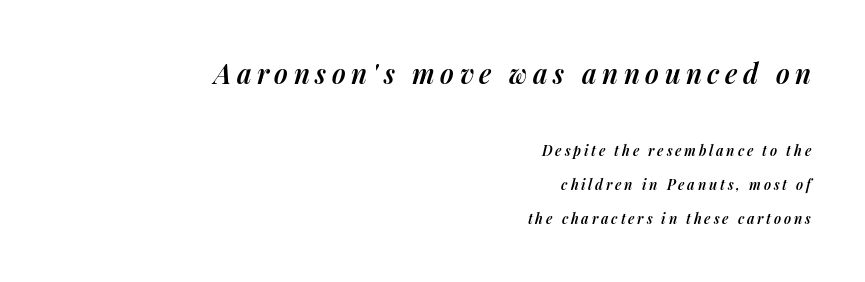
{"italic": "yes", "lean": "right", "slant_degrees": 14, "bold": "semi", "underline": "no", "align": "right", "line_spacing": "loose", "line_spacing_ratio": 2.4, "letter_spacing": "wide", "letter_spacing_em": 0.2, "larger_block": "first", "size_ratio": 1.93, "glyph_px": 27}
